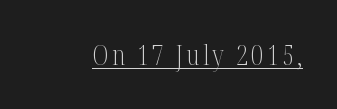
The image shows 28 px light, condensed serif type, upright; set underlined; medium stroke contrast and a medium x-height.
